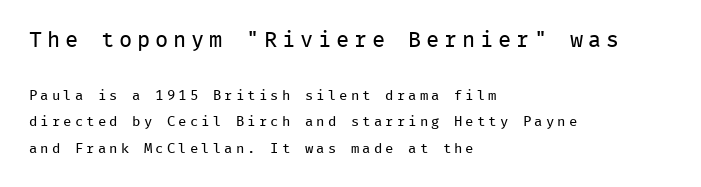
{"italic": "no", "bold": "no", "underline": "no", "align": "left", "line_spacing": "loose", "line_spacing_ratio": 1.91, "letter_spacing": "wide", "letter_spacing_em": 0.22, "larger_block": "first", "size_ratio": 1.57, "glyph_px": 22}
